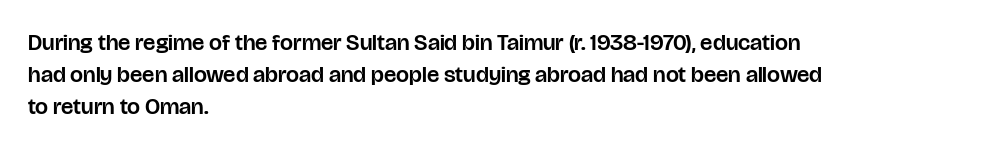
Q: Is the text italic (slanted)? A: No, it is upright.
Q: Is the text underlined? A: No.
Q: How is the paragraph aligned? A: Left-aligned.
Q: Is the spacing between letters normal or unusually wide? A: Normal.
Q: Is the spacing between lines tight, normal or loose? A: Normal.
